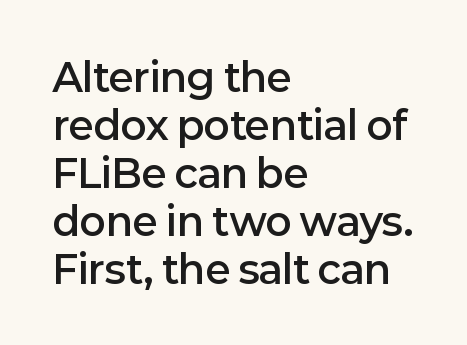
The image shows 39 px semibold sans-serif type, upright; set left-aligned, line spacing 1.23x, normal letter spacing, not underlined; low stroke contrast and a medium x-height.
